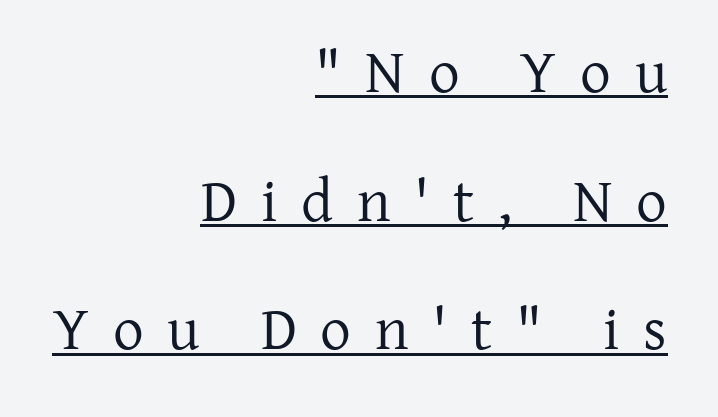
{"serif": "yes", "italic": "no", "bold": "no", "weight": "regular", "width": "normal", "stroke_contrast": "low", "x_height": "medium", "monospaced": "no", "underline": "yes", "align": "right", "line_spacing": "loose", "line_spacing_ratio": 2.11, "letter_spacing": "wide", "letter_spacing_em": 0.39, "glyph_px": 61}
